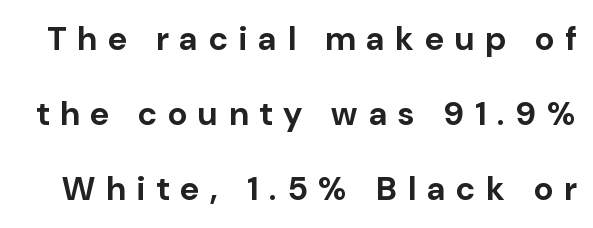
The passage shown is typed in a proportional face where columns would drift. Nothing sits at the stroke ends, so this counts as sans-serif. Notice the wide empty band between every row — that's loose leading. No word sits above an underline.
